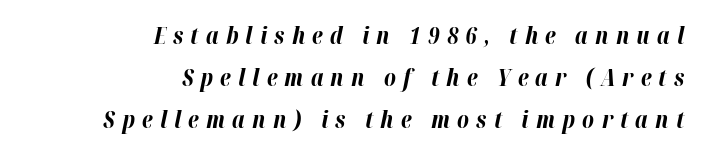
The letters are spread apart with noticeably loose tracking. The typography opts for an oblique posture over an upright one. These words are printed bold, with thick strokes throughout. Underline: absent. Line ends are locked; line starts wander.
